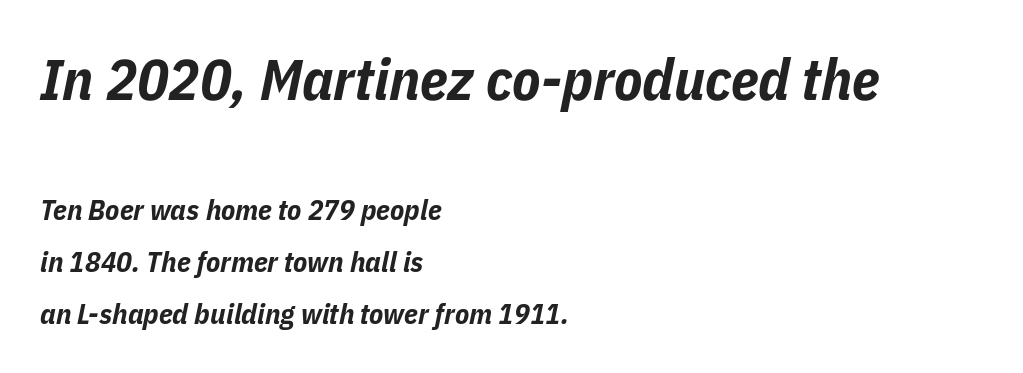
Q: Is the text bold? A: Yes.
Q: Is the text italic (slanted)? A: Yes, it leans right by about 11 degrees.
Q: Is the text underlined? A: No.
Q: How is the paragraph aligned? A: Left-aligned.
Q: Is the spacing between letters normal or unusually wide? A: Normal.
Q: Which block of text is set in a larger size, the first (top) or the second (bottom)? A: The first (top) one.
Q: Width (condensed, normal, or wide)? A: Condensed.
Q: Stroke contrast? A: Low.
Q: x-height? A: Medium.
Q: Monospaced? A: No.
